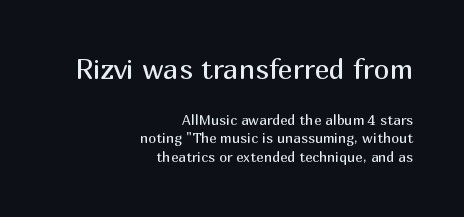
Large over small — that's the arrangement of the two blocks here. Characters follow at the spacing the type designer built in. These lines are rendered in a variable-pitch font. The specimen reads as upright at a glance. Nobody drew a line under any word here.
